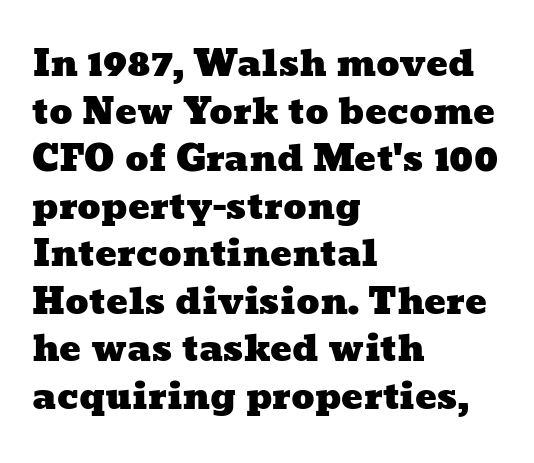
Q: Is the text underlined? A: No.
Q: How is the paragraph aligned? A: Left-aligned.
Q: Is the spacing between letters normal or unusually wide? A: Normal.
Q: Is the spacing between lines tight, normal or loose? A: Normal.
Q: Width (condensed, normal, or wide)? A: Wide.
Q: Stroke contrast? A: Low.
Q: x-height? A: Medium.
Q: Monospaced? A: No.
